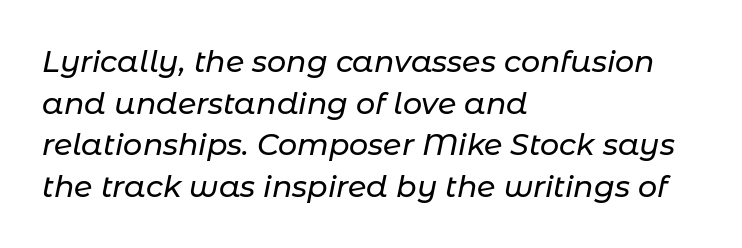
Caption: multi-line text, flush left, ragged right. Regarding leading, the lines here are spaced in the standard way. Nobody touched the tracking dial on this one. The gap between lines stays unmarked. The font's italic variant was chosen for this text.
